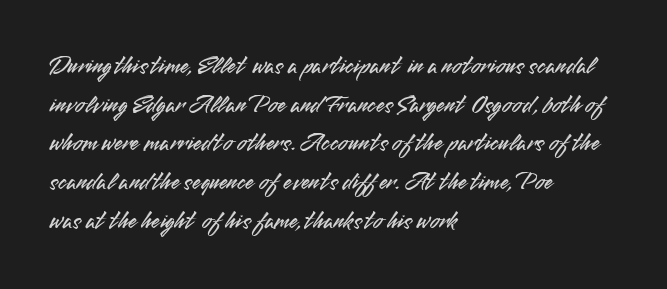
Inter-character spacing is left at the font's built-in metrics. Quick note: underline off. Horizontal alignment here is leftward, the default for most running prose. Line spacing here is normal.
